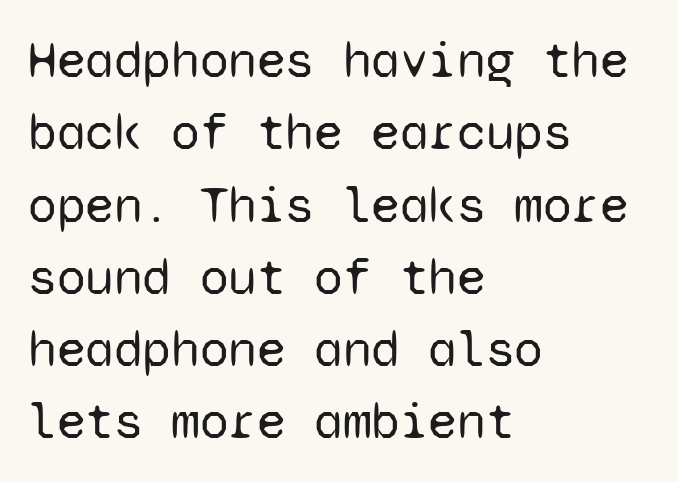
{"serif": "no", "italic": "no", "bold": "no", "weight": "regular", "width": "normal", "stroke_contrast": "low", "x_height": "medium", "monospaced": "yes", "underline": "no", "align": "left", "line_spacing": "normal", "line_spacing_ratio": 1.39, "letter_spacing": "normal", "letter_spacing_em": 0.0, "glyph_px": 52}
